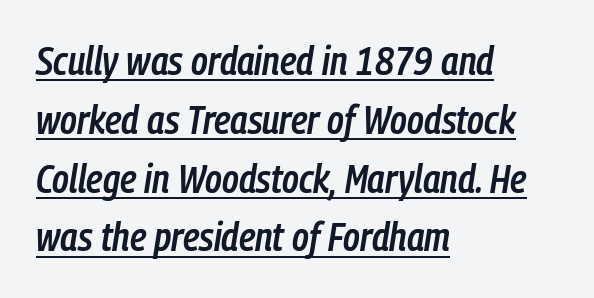
{"italic": "yes", "lean": "right", "slant_degrees": 9, "bold": "semi", "weight": "semibold", "width": "condensed", "stroke_contrast": "low", "x_height": "medium", "monospaced": "no", "underline": "yes", "align": "left", "line_spacing": "normal", "line_spacing_ratio": 1.47, "letter_spacing": "normal", "letter_spacing_em": 0.0, "glyph_px": 40}
